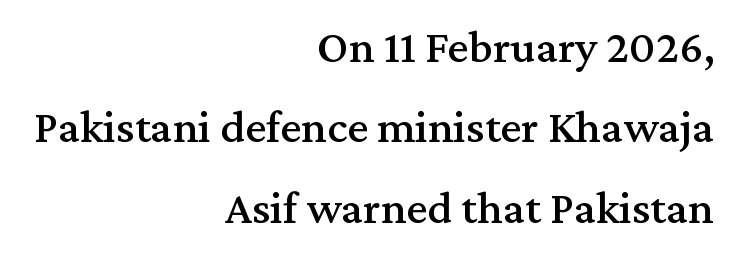
Vertical strokes here are truly vertical. Which margin do the lines hug? The right one — the left edge is uneven. You could not count columns in this text — the font is proportionally spaced. Does the type have serifs? Yes, each stem ends in a small foot.
